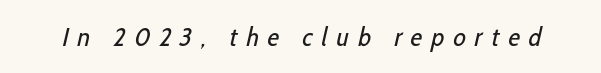
The image shows 26 px text type; set unusually wide letter spacing (+0.35 em), not underlined.
